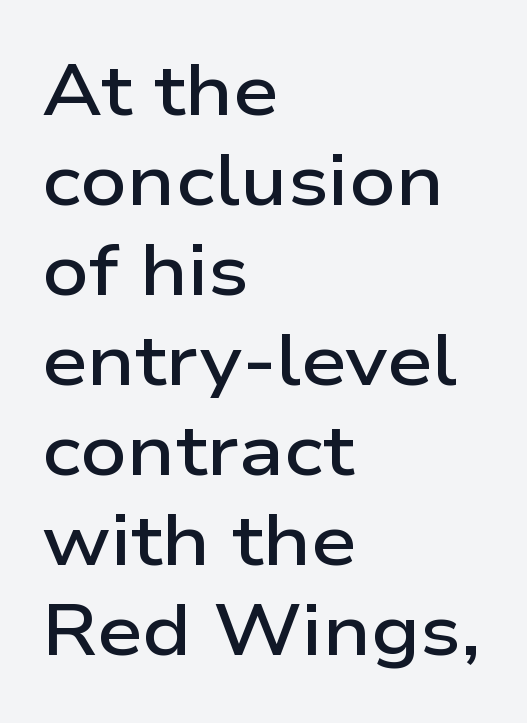
{"serif": "no", "italic": "no", "bold": "semi", "weight": "semibold", "width": "wide", "stroke_contrast": "low", "x_height": "medium", "monospaced": "no", "underline": "no", "align": "left", "line_spacing": "normal", "line_spacing_ratio": 1.25, "letter_spacing": "normal", "letter_spacing_em": 0.0, "glyph_px": 72}
